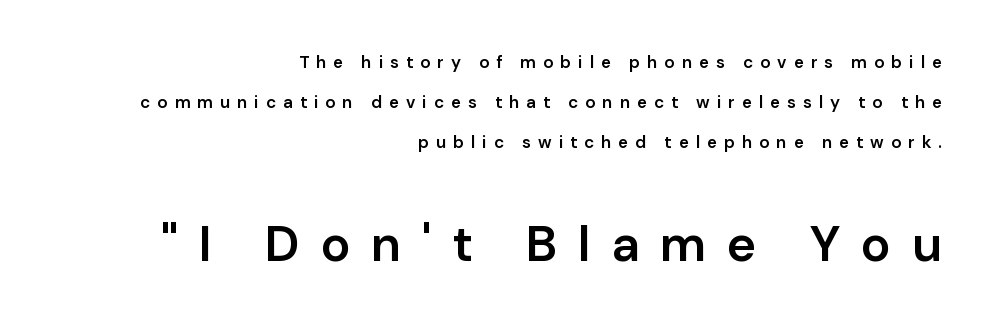
The face used here is a sans, in the tradition of grotesques and geometrics. Is the type bold? Partly — it's a semibold, heavier than regular but not fully bold. The lettering holds an erect, upright posture throughout. This rendering widens character spacing well past its baseline value. Think of a printed novel: that variable character pitch is what you see here. Underline: absent.
